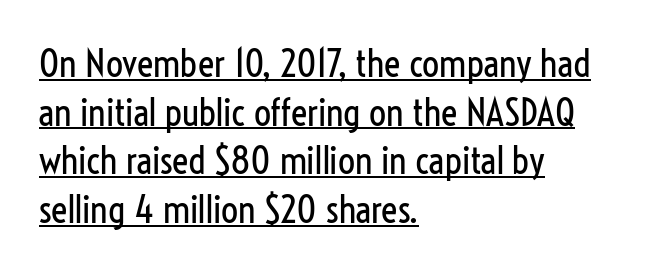
The image shows 38 px regular-weight, condensed sans-serif type, upright; set left-aligned, normal line spacing (1.28x), normal letter spacing, underlined; low stroke contrast and a medium x-height.
